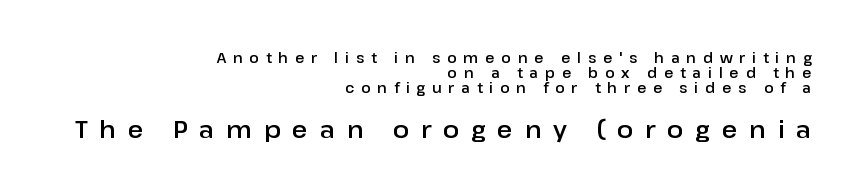
Which of the two is more prominent by size? The second, at the bottom. The lettering holds an erect, upright posture throughout. Tracking value appears strongly positive — letters spread wide. A clean baseline with only descenders dipping below it.
